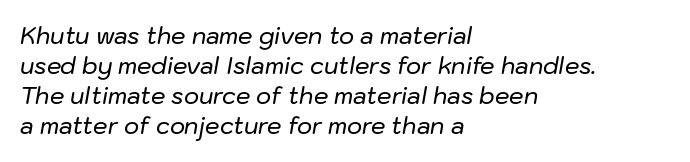
{"italic": "yes", "lean": "right", "slant_degrees": 10, "underline": "no", "align": "left", "line_spacing": "normal", "line_spacing_ratio": 1.31, "letter_spacing": "normal", "letter_spacing_em": 0.0, "glyph_px": 23}
